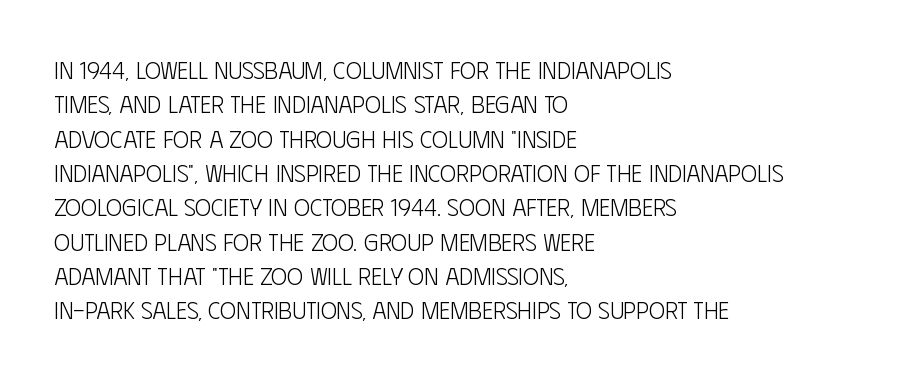
Q: Is the text bold? A: No.
Q: Is the text italic (slanted)? A: No, it is upright.
Q: Is the text underlined? A: No.
Q: How is the paragraph aligned? A: Left-aligned.
Q: Is the spacing between letters normal or unusually wide? A: Normal.
Q: Is the spacing between lines tight, normal or loose? A: Normal.
